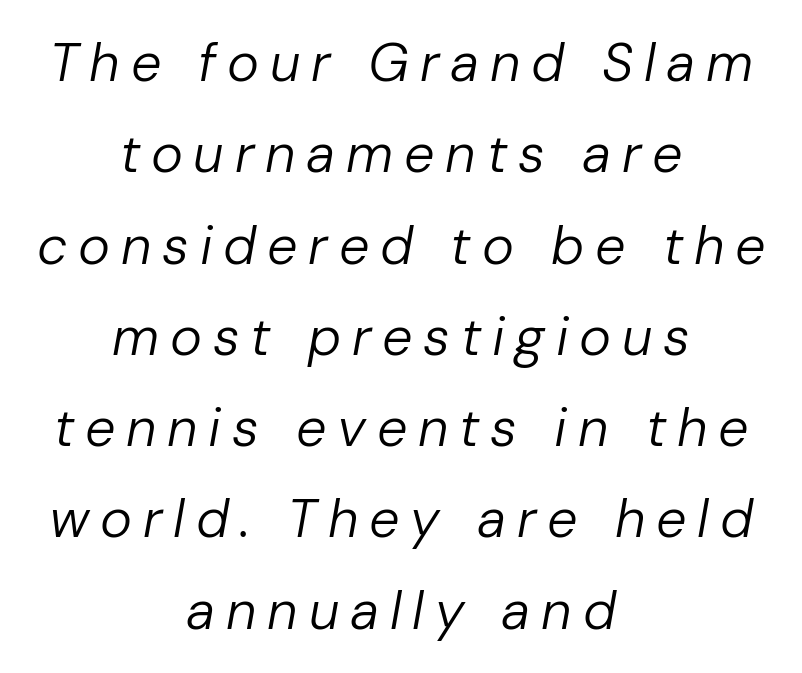
The image shows 54 px regular-weight type, italic (leaning right); set centered, normal line spacing (1.69x), unusually wide letter spacing (+0.2 em), not underlined; low stroke contrast and a medium x-height.
